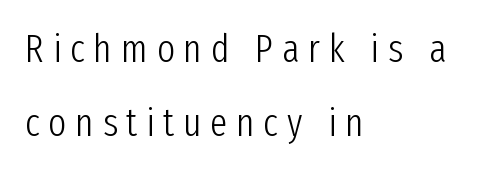
Q: Is the text bold? A: No.
Q: Is the text italic (slanted)? A: No, it is upright.
Q: Is the typeface a serif or a sans-serif typeface? A: Sans-serif.
Q: Is the text underlined? A: No.
Q: How is the paragraph aligned? A: Left-aligned.
Q: Is the spacing between letters normal or unusually wide? A: Unusually wide.
Q: Is the spacing between lines tight, normal or loose? A: Loose.
Q: Width (condensed, normal, or wide)? A: Condensed.
Q: Stroke contrast? A: Low.
Q: x-height? A: Medium.
Q: Monospaced? A: No.
